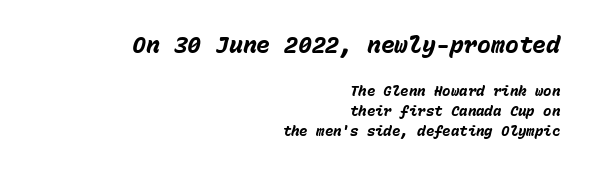
{"italic": "yes", "lean": "right", "slant_degrees": 15, "bold": "yes", "underline": "no", "align": "right", "line_spacing": "normal", "line_spacing_ratio": 1.43, "letter_spacing": "normal", "letter_spacing_em": 0.0, "larger_block": "first", "size_ratio": 1.64, "glyph_px": 23}
